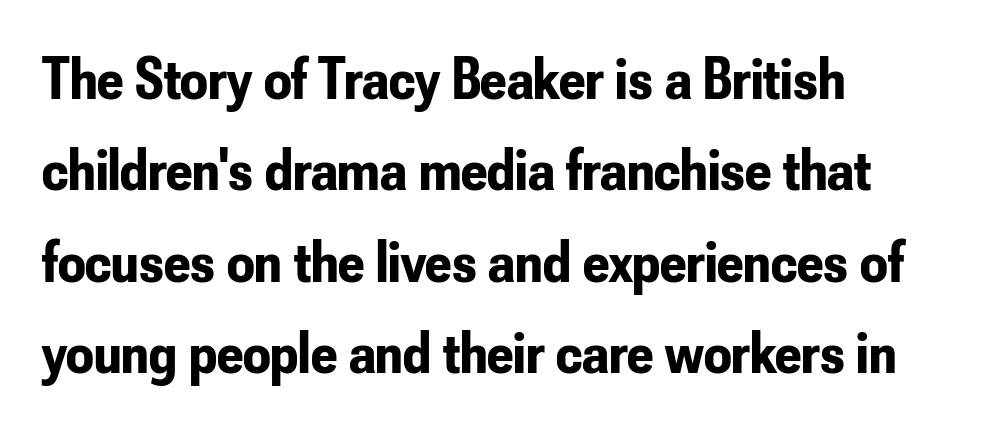
All the whitespace from short lines collects on the right. A dark, heavy texture on the line: the type is bold. Letters rest on an invisible, unmarked baseline. This block has exactly the height ordinary leading produces. The rendering keeps characters at their native spacing. Unlike a traditional serif, this face leaves its strokes unadorned.
